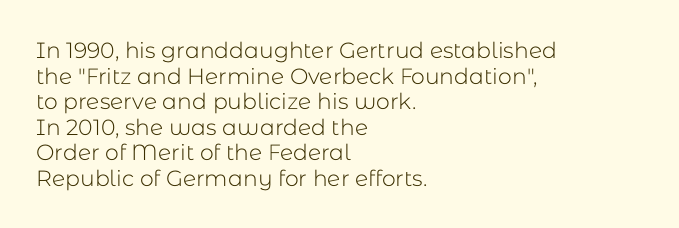
Q: Is the text bold? A: No.
Q: Is the text italic (slanted)? A: No, it is upright.
Q: Is the text underlined? A: No.
Q: How is the paragraph aligned? A: Left-aligned.
Q: Is the spacing between letters normal or unusually wide? A: Normal.
